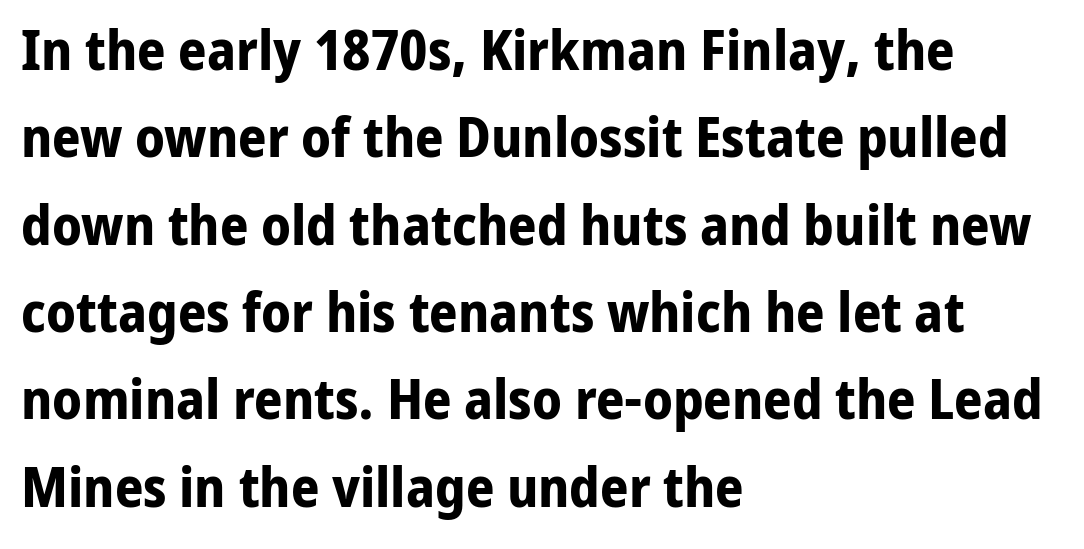
Its strokes are broad and dark, the hallmark of bold type. What kind of face is this? One without serifs — a sans. The space directly below the letters is spotless. Does the lettering tilt? It doesn't — this is upright. There is no visible air inserted between adjacent glyphs. The letters advance in unequal steps, a hallmark of proportional type.
